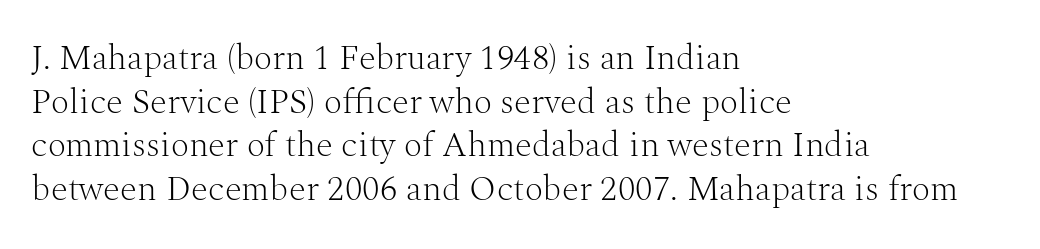
Q: Is the text bold? A: No.
Q: Is the text italic (slanted)? A: No, it is upright.
Q: Is the typeface a serif or a sans-serif typeface? A: Serif.
Q: Is the text underlined? A: No.
Q: How is the paragraph aligned? A: Left-aligned.
Q: Is the spacing between letters normal or unusually wide? A: Normal.
Q: Is the spacing between lines tight, normal or loose? A: Normal.
Q: Width (condensed, normal, or wide)? A: Normal.
Q: Stroke contrast? A: Medium.
Q: x-height? A: Medium.
Q: Monospaced? A: No.
